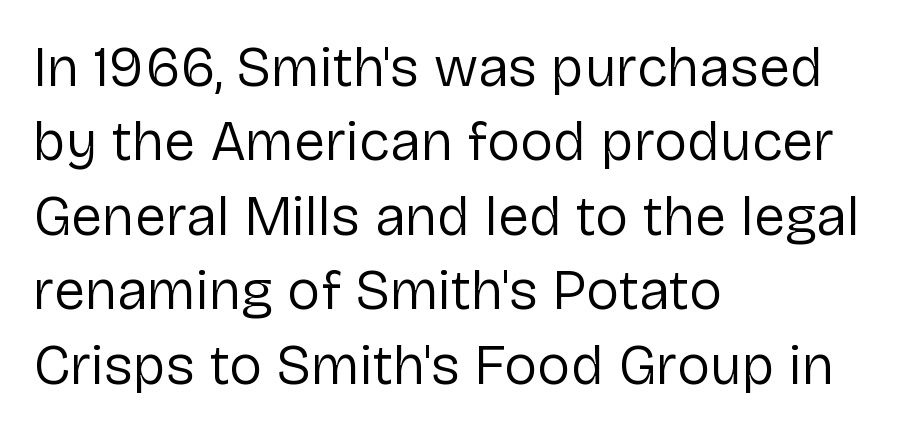
The image shows 56 px regular-weight sans-serif type, upright; set left-aligned, normal line spacing (1.33x), normal letter spacing, not underlined; low stroke contrast and a medium x-height.
